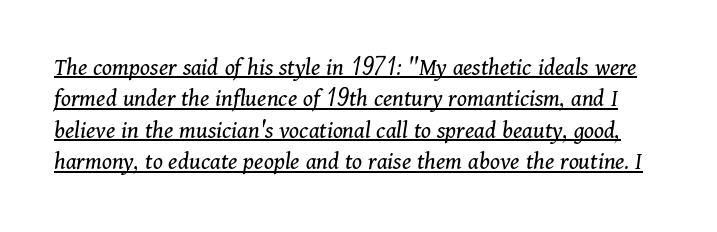
{"italic": "yes", "lean": "right", "slant_degrees": 11, "bold": "no", "underline": "yes", "line_spacing": "normal", "line_spacing_ratio": 1.26, "letter_spacing": "normal", "letter_spacing_em": 0.0, "glyph_px": 25}
